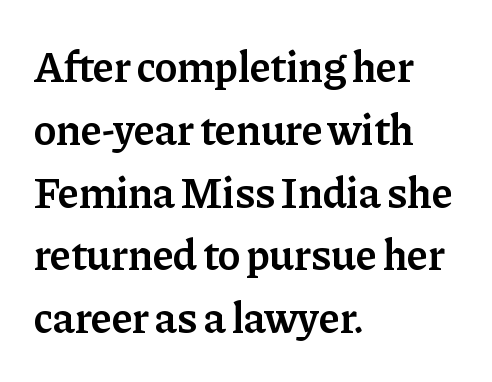
Q: Is the text bold? A: Semi-bold.
Q: Is the text italic (slanted)? A: No, it is upright.
Q: Is the typeface a serif or a sans-serif typeface? A: Serif.
Q: Is the text underlined? A: No.
Q: How is the paragraph aligned? A: Left-aligned.
Q: Is the spacing between letters normal or unusually wide? A: Normal.
Q: Is the spacing between lines tight, normal or loose? A: Normal.
Q: Width (condensed, normal, or wide)? A: Normal.
Q: Stroke contrast? A: Low.
Q: x-height? A: Medium.
Q: Monospaced? A: No.
